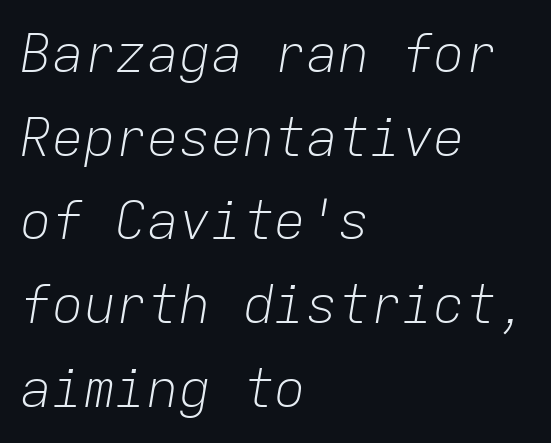
Successive baselines arrive at the customary interval. Default kerning and tracking; the words read as compact shapes. No word sits above an underline. Observe the lean: these are italic letterforms. The text block is weighted toward the left margin, trailing off unevenly rightward. These lines are rendered in a fixed-pitch font.
